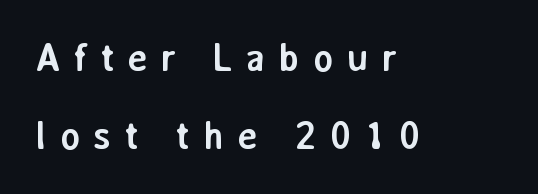
{"serif": "no", "italic": "no", "bold": "yes", "weight": "semibold", "width": "normal", "stroke_contrast": "low", "x_height": "medium", "monospaced": "no", "underline": "no", "align": "left", "line_spacing": "loose", "line_spacing_ratio": 2.01, "letter_spacing": "wide", "letter_spacing_em": 0.32, "glyph_px": 39}
